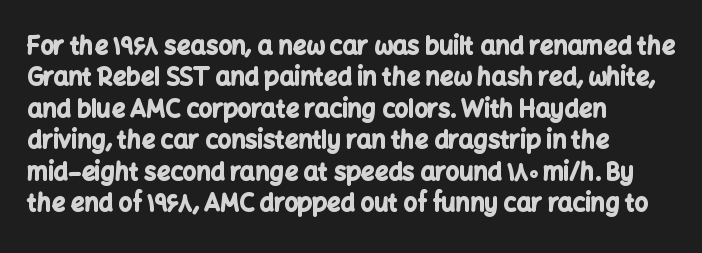
{"italic": "no", "bold": "yes", "underline": "no", "align": "left", "line_spacing": "normal", "line_spacing_ratio": 1.31, "letter_spacing": "normal", "letter_spacing_em": 0.0, "glyph_px": 24}
